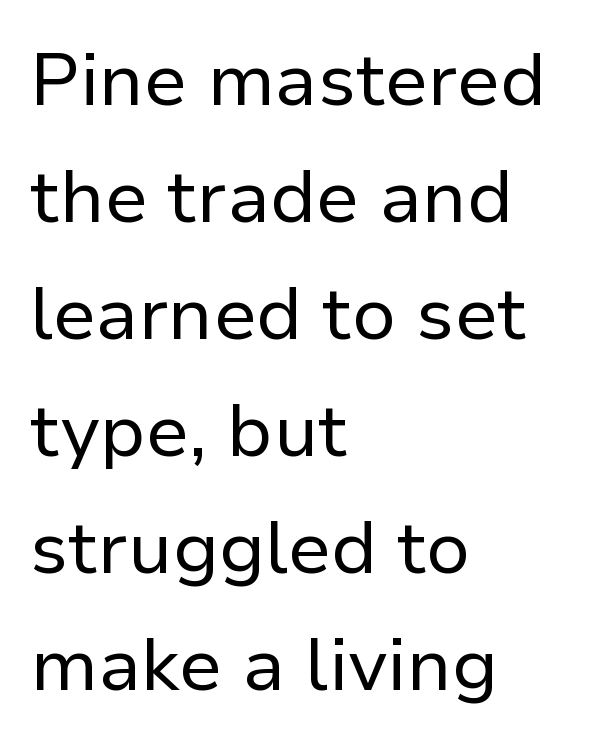
Q: Is the text bold? A: No.
Q: Is the text italic (slanted)? A: No, it is upright.
Q: Is the typeface a serif or a sans-serif typeface? A: Sans-serif.
Q: Is the text underlined? A: No.
Q: How is the paragraph aligned? A: Left-aligned.
Q: Is the spacing between letters normal or unusually wide? A: Normal.
Q: Is the spacing between lines tight, normal or loose? A: Normal.
Q: Width (condensed, normal, or wide)? A: Normal.
Q: Stroke contrast? A: Low.
Q: x-height? A: Medium.
Q: Monospaced? A: No.
